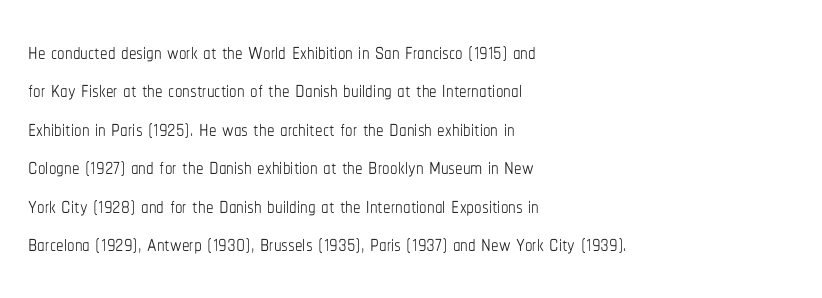
The image shows 30 px thin, condensed type, upright; set left-aligned, normal line spacing (1.28x), normal letter spacing, not underlined; low stroke contrast and a medium x-height.
